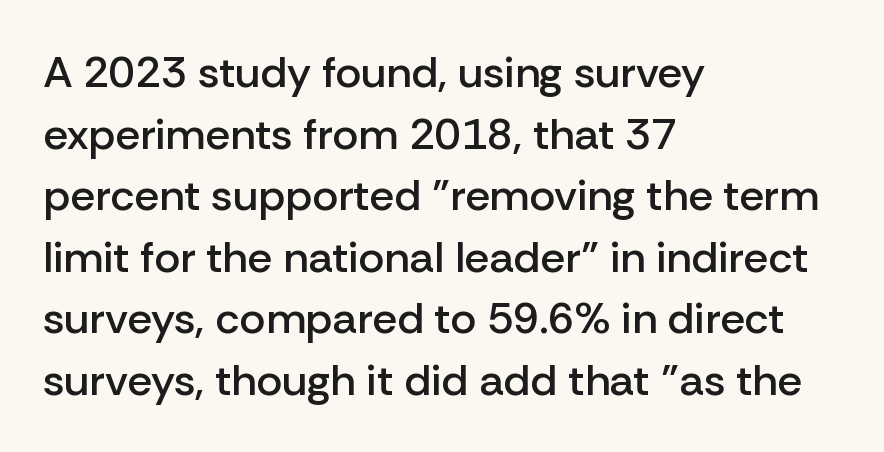
{"serif": "no", "italic": "no", "bold": "semi", "weight": "semibold", "width": "normal", "stroke_contrast": "low", "x_height": "medium", "monospaced": "no", "underline": "no", "align": "left", "line_spacing": "normal", "line_spacing_ratio": 1.4, "letter_spacing": "normal", "letter_spacing_em": 0.0, "glyph_px": 44}
